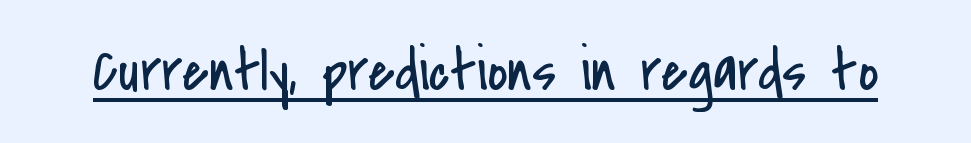
The image shows 61 px regular-weight, condensed sans-serif type, upright; set normal letter spacing, underlined; low stroke contrast and a small x-height.
